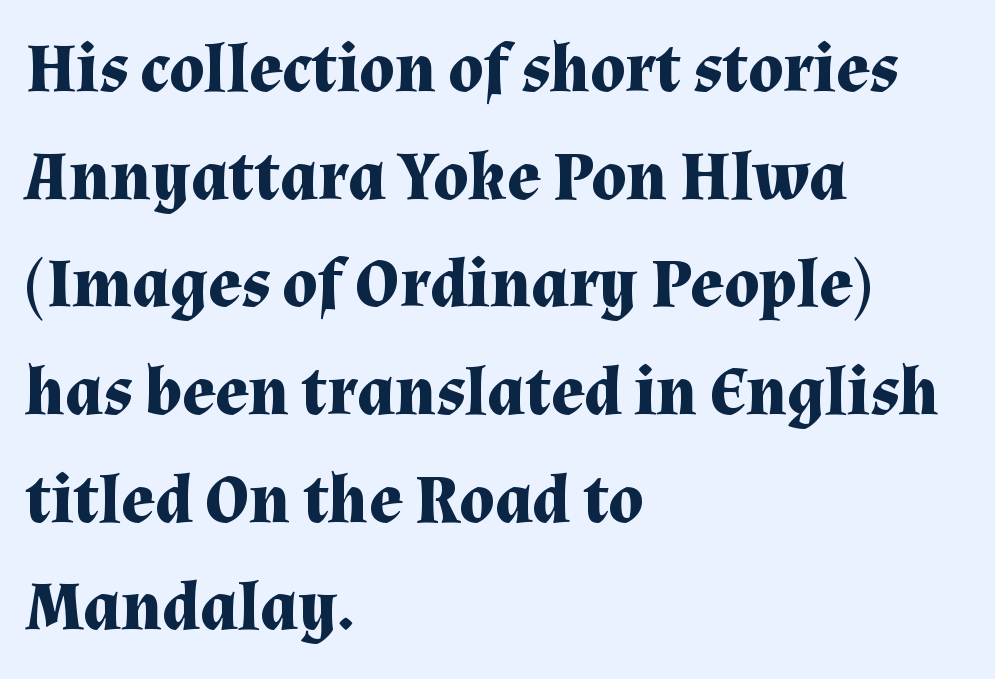
{"serif": "yes", "italic": "no", "bold": "yes", "weight": "bold", "width": "normal", "stroke_contrast": "medium", "x_height": "medium", "monospaced": "no", "underline": "no", "align": "left", "line_spacing": "normal", "line_spacing_ratio": 1.56, "letter_spacing": "normal", "letter_spacing_em": 0.0, "glyph_px": 69}
